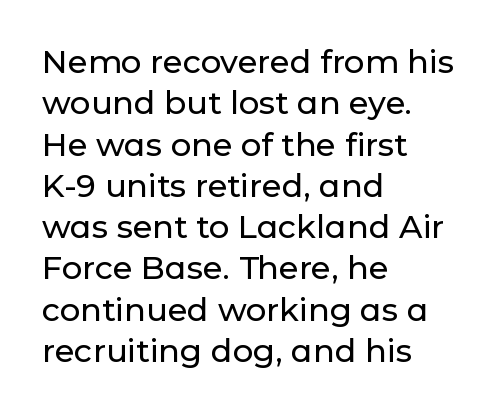
{"serif": "no", "italic": "no", "width": "normal", "stroke_contrast": "low", "x_height": "medium", "monospaced": "no", "underline": "no", "align": "left", "line_spacing": "normal", "line_spacing_ratio": 1.29, "letter_spacing": "normal", "letter_spacing_em": 0.0, "glyph_px": 32}
